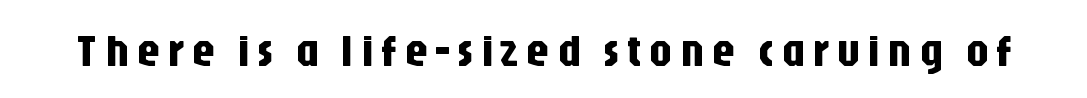
The image shows 46 px condensed sans-serif type, upright; set not underlined; low stroke contrast and a large x-height.
